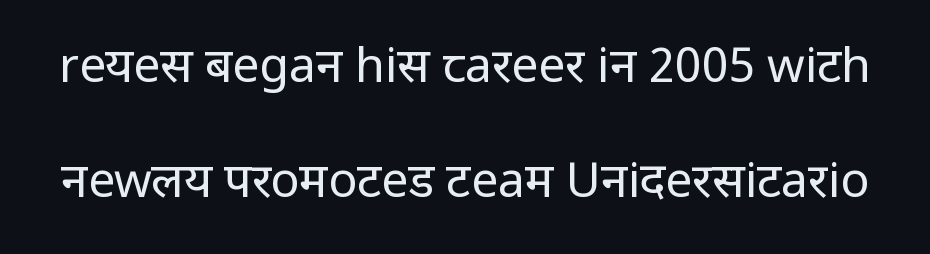
The image shows 48 px regular-weight, condensed sans-serif type, upright; set loose line spacing (2.39x), normal letter spacing, not underlined; low stroke contrast.
